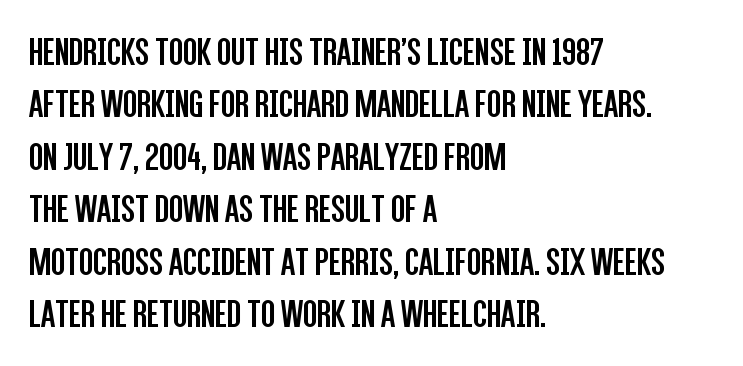
These lines are set flush left with a ragged right edge. The block of text has a typical density, with ordinary space between rows. Each letter keeps its own natural width here, so spacing adapts to shape. The glyphs are unaccompanied by any horizontal stroke below them. Type style note: lacks serifs.
